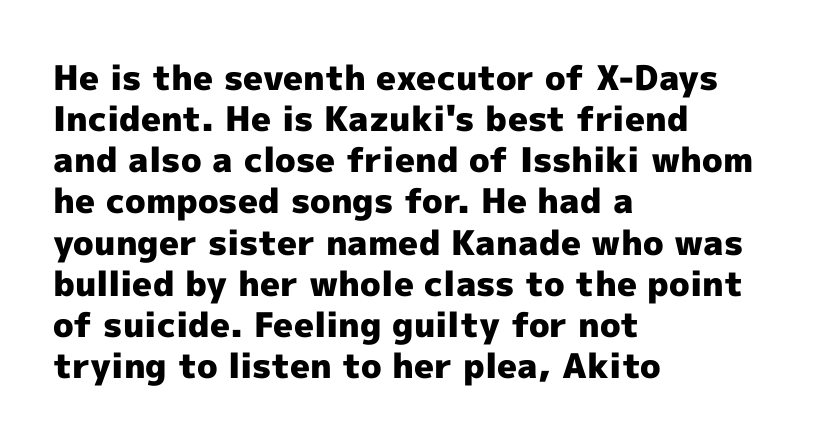
I'd describe the lettering as bold — thick and assertive. Ascenders rise straight up at ninety degrees. In terms of letterspacing, this is plain default setting. The passage is arranged the way most books set body copy — flush left.
